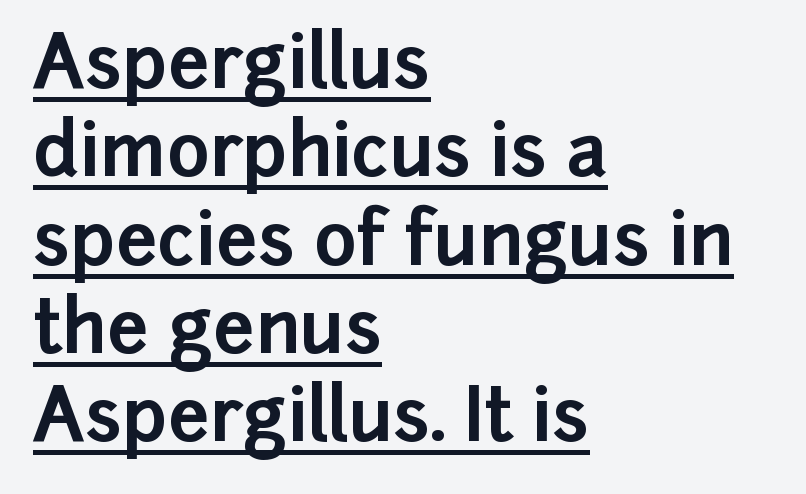
The image shows 73 px bold sans-serif type, upright; set left-aligned, line spacing 1.21x, normal letter spacing, underlined; low stroke contrast and a medium x-height.
